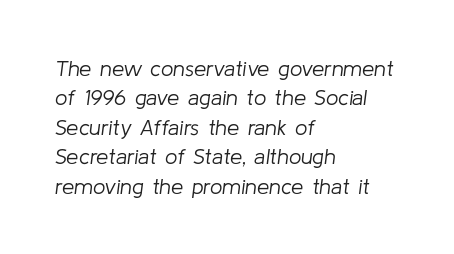
Q: Is the text bold? A: No.
Q: Is the text italic (slanted)? A: Yes, it leans right by about 8 degrees.
Q: Is the text underlined? A: No.
Q: How is the paragraph aligned? A: Left-aligned.
Q: Is the spacing between letters normal or unusually wide? A: Normal.
Q: Is the spacing between lines tight, normal or loose? A: Normal.
